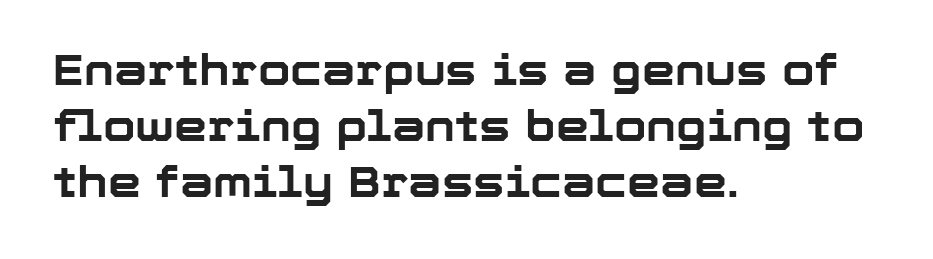
Q: Is the text bold? A: Yes.
Q: Is the text italic (slanted)? A: No, it is upright.
Q: Is the typeface a serif or a sans-serif typeface? A: Sans-serif.
Q: Is the text underlined? A: No.
Q: How is the paragraph aligned? A: Left-aligned.
Q: Is the spacing between letters normal or unusually wide? A: Normal.
Q: Is the spacing between lines tight, normal or loose? A: Normal.
Q: Width (condensed, normal, or wide)? A: Normal.
Q: Stroke contrast? A: Low.
Q: x-height? A: Medium.
Q: Monospaced? A: No.
